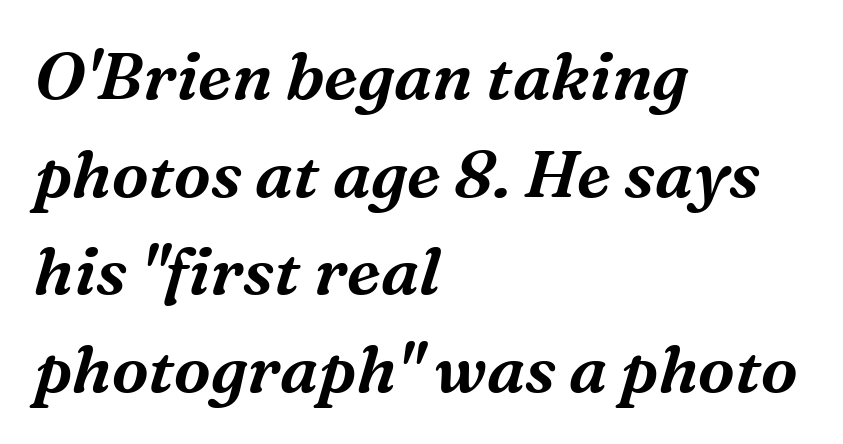
Q: Is the text italic (slanted)? A: Yes, it leans right by about 16 degrees.
Q: Is the typeface a serif or a sans-serif typeface? A: Serif.
Q: Is the text underlined? A: No.
Q: How is the paragraph aligned? A: Left-aligned.
Q: Is the spacing between letters normal or unusually wide? A: Normal.
Q: Is the spacing between lines tight, normal or loose? A: Normal.
Q: Width (condensed, normal, or wide)? A: Normal.
Q: Stroke contrast? A: Medium.
Q: x-height? A: Medium.
Q: Monospaced? A: No.
